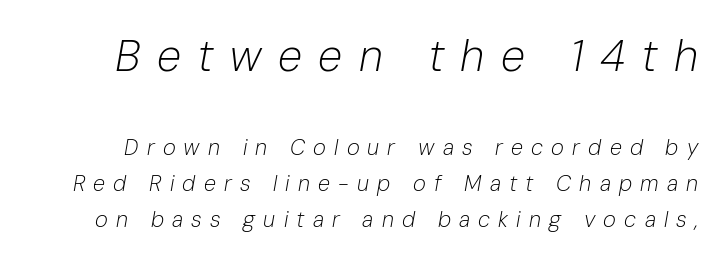
{"italic": "yes", "lean": "right", "slant_degrees": 10, "bold": "no", "weight": "light", "width": "normal", "stroke_contrast": "low", "x_height": "medium", "monospaced": "no", "underline": "no", "line_spacing": "normal", "line_spacing_ratio": 1.62, "letter_spacing": "wide", "letter_spacing_em": 0.37, "larger_block": "first", "size_ratio": 2.0, "glyph_px": 44}
